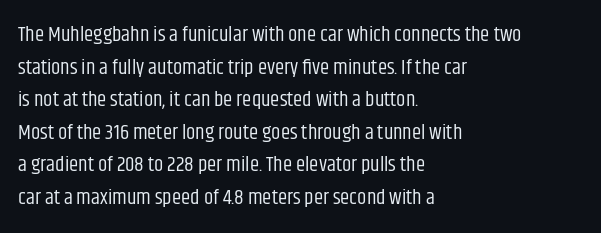
The image shows 21 px text type, upright; set left-aligned, normal line spacing (1.55x), normal letter spacing, not underlined.
